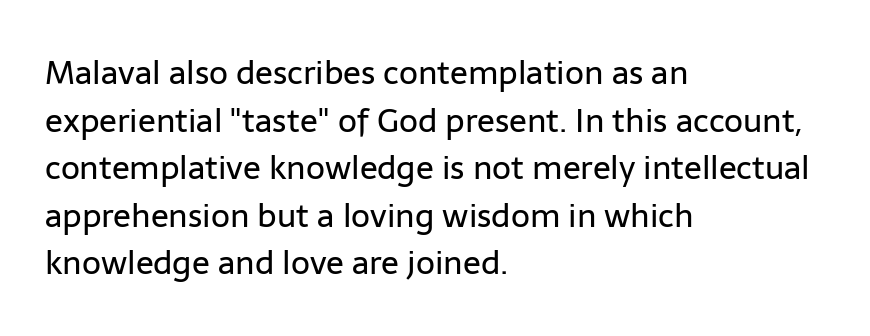
Q: Is the text bold? A: No.
Q: Is the text italic (slanted)? A: No, it is upright.
Q: Is the typeface a serif or a sans-serif typeface? A: Sans-serif.
Q: Is the text underlined? A: No.
Q: How is the paragraph aligned? A: Left-aligned.
Q: Is the spacing between letters normal or unusually wide? A: Normal.
Q: Is the spacing between lines tight, normal or loose? A: Normal.
Q: Width (condensed, normal, or wide)? A: Normal.
Q: Stroke contrast? A: Low.
Q: x-height? A: Medium.
Q: Monospaced? A: No.
